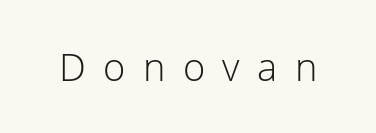
{"serif": "no", "italic": "no", "bold": "no", "weight": "light", "width": "normal", "stroke_contrast": "low", "x_height": "medium", "monospaced": "no", "underline": "no", "letter_spacing": "wide", "letter_spacing_em": 0.46, "glyph_px": 38}
